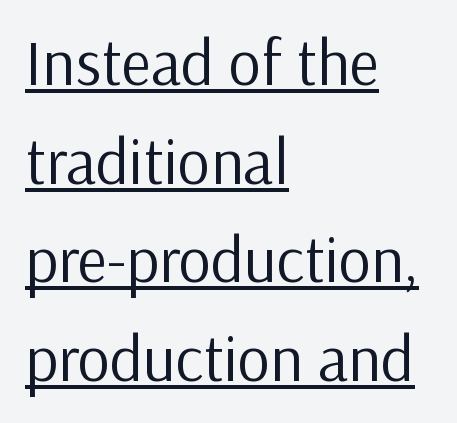
The image shows 64 px regular-weight sans-serif type, upright; set left-aligned, normal line spacing (1.54x), normal letter spacing, underlined; low stroke contrast and a medium x-height.
